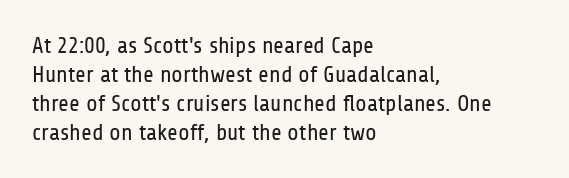
A typesetter would call this zero additional tracking. If you drew a line through each stem, it would be perfectly vertical. This block has exactly the height ordinary leading produces. Teacher's note: observe the even left margin — that is flush-left alignment. The area under the type is left untouched. This is not heavy type; no bold has been used.
